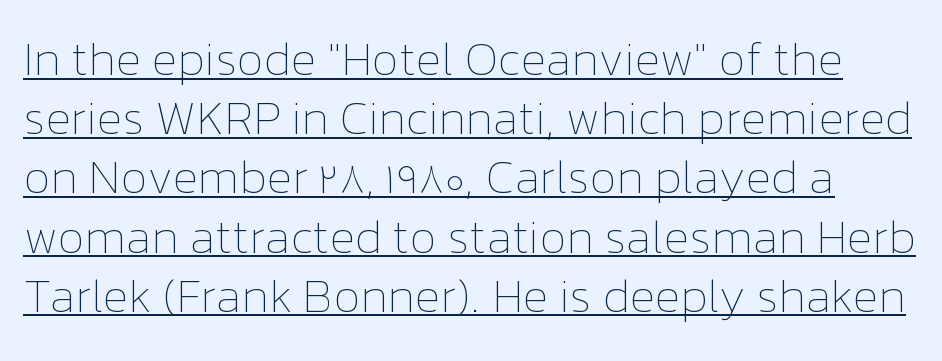
{"italic": "no", "bold": "no", "weight": "thin", "width": "normal", "stroke_contrast": "low", "x_height": "medium", "monospaced": "no", "underline": "yes", "line_spacing": "normal", "line_spacing_ratio": 1.26, "letter_spacing": "normal", "letter_spacing_em": 0.0, "glyph_px": 47}
